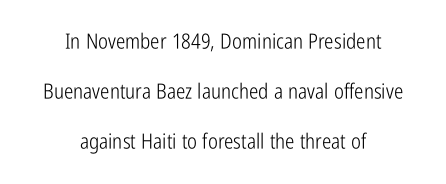
Q: Is the text bold? A: No.
Q: Is the text italic (slanted)? A: No, it is upright.
Q: Is the text underlined? A: No.
Q: How is the paragraph aligned? A: Centered.
Q: Is the spacing between letters normal or unusually wide? A: Normal.
Q: Is the spacing between lines tight, normal or loose? A: Loose.
